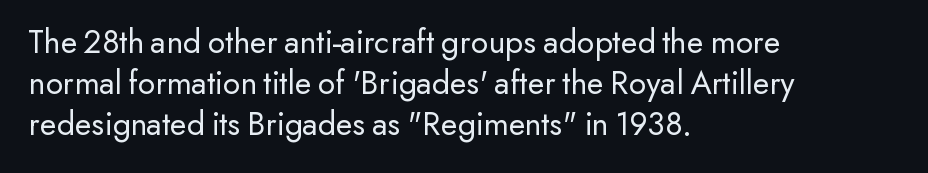
Q: Is the text bold? A: No.
Q: Is the text italic (slanted)? A: No, it is upright.
Q: Is the typeface a serif or a sans-serif typeface? A: Sans-serif.
Q: Is the text underlined? A: No.
Q: How is the paragraph aligned? A: Left-aligned.
Q: Is the spacing between letters normal or unusually wide? A: Normal.
Q: Width (condensed, normal, or wide)? A: Normal.
Q: Stroke contrast? A: Low.
Q: x-height? A: Small.
Q: Monospaced? A: No.
